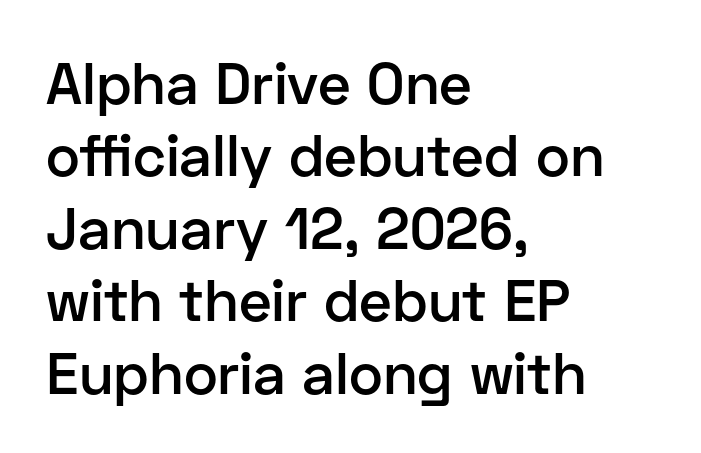
{"serif": "no", "italic": "no", "bold": "semi", "weight": "semibold", "width": "normal", "stroke_contrast": "low", "x_height": "medium", "monospaced": "no", "underline": "no", "align": "left", "line_spacing": "normal", "line_spacing_ratio": 1.25, "letter_spacing": "normal", "letter_spacing_em": 0.0, "glyph_px": 58}
